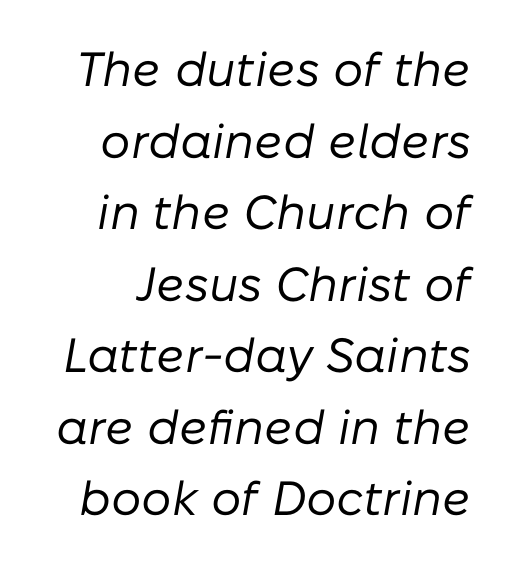
{"italic": "yes", "lean": "right", "slant_degrees": 10, "bold": "no", "weight": "regular", "width": "normal", "stroke_contrast": "low", "x_height": "medium", "monospaced": "no", "underline": "no", "line_spacing": "normal", "line_spacing_ratio": 1.49, "letter_spacing": "normal", "letter_spacing_em": 0.0, "glyph_px": 48}
